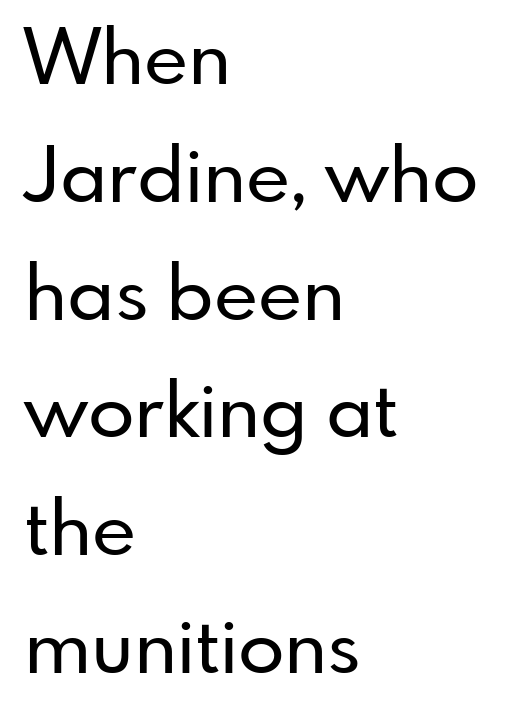
The image shows 76 px sans-serif type, upright; set left-aligned, normal line spacing (1.55x), normal letter spacing, not underlined; low stroke contrast and a small x-height.
